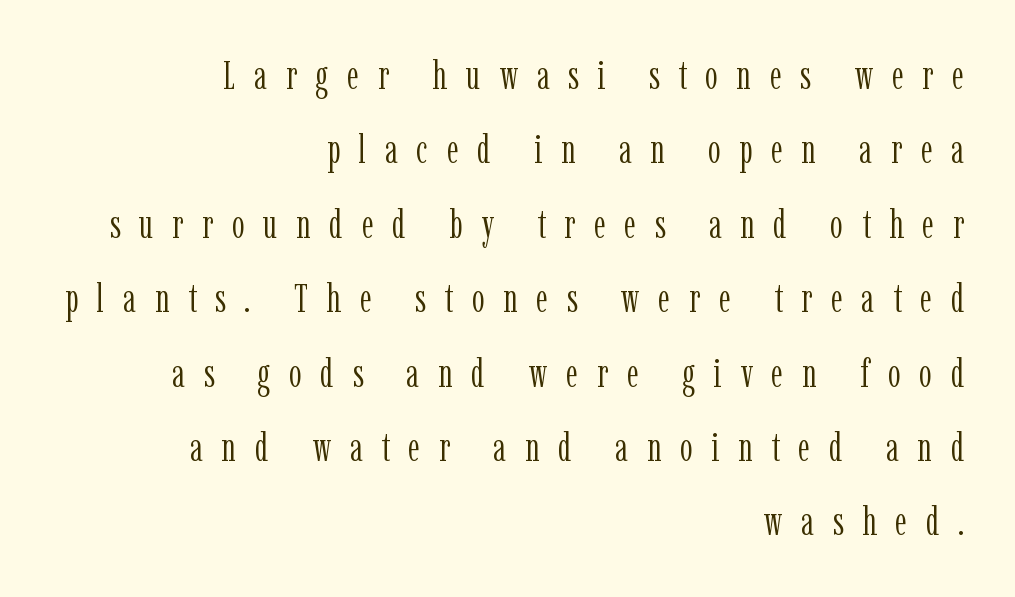
{"serif": "yes", "italic": "no", "bold": "no", "weight": "light", "width": "condensed", "stroke_contrast": "low", "x_height": "medium", "monospaced": "no", "underline": "no", "align": "right", "line_spacing_ratio": 1.86, "letter_spacing": "wide", "letter_spacing_em": 0.47, "glyph_px": 40}
